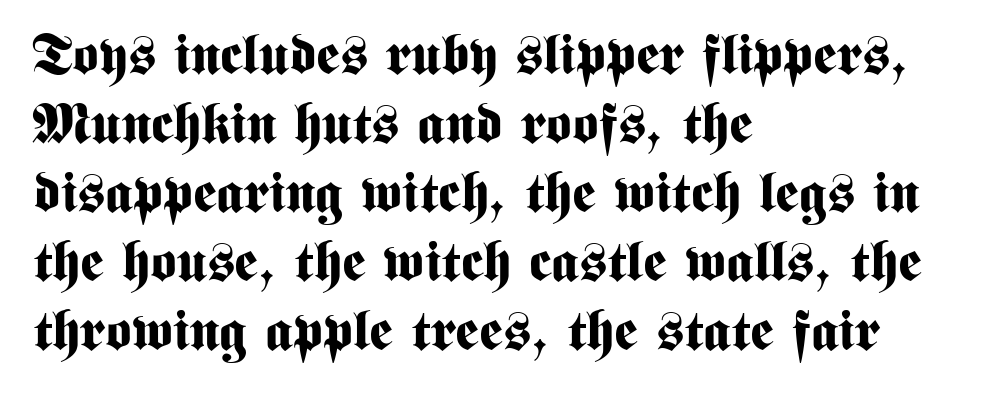
The image shows 56 px bold, condensed sans-serif type, upright; set left-aligned, line spacing 1.23x, normal letter spacing, not underlined; medium stroke contrast and a medium x-height.
